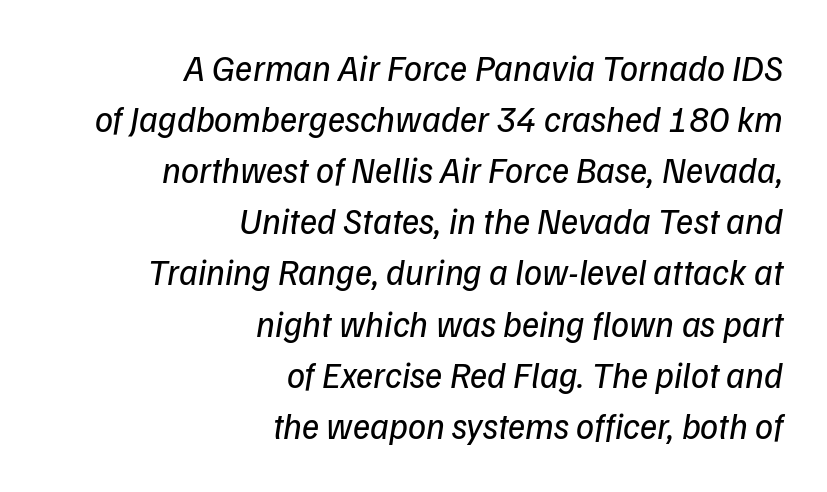
The image shows 36 px regular-weight type, italic (leaning right); set right-aligned, normal line spacing (1.42x), normal letter spacing, not underlined; low stroke contrast and a medium x-height.
